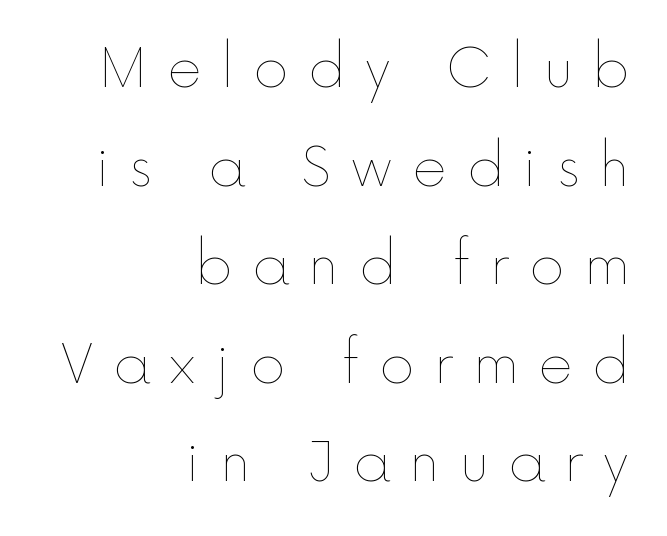
The image shows 53 px thin type, upright; set right-aligned, line spacing 1.86x, unusually wide letter spacing (+0.37 em), not underlined; a medium x-height.
